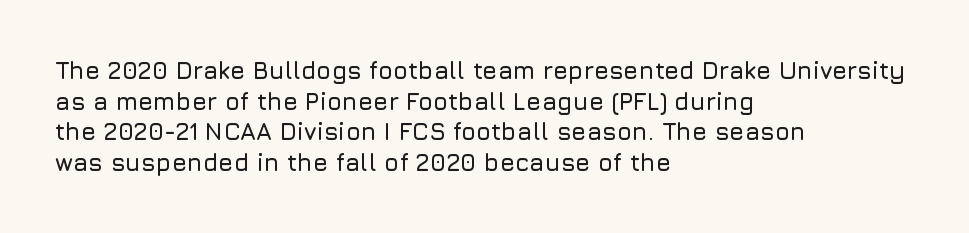
These lines stack with their left ends in a neat column. This sample uses plain, unmodified letter spacing. Rows of type keep a routine distance in the vertical direction. The glyphs are unaccompanied by any horizontal stroke below them. Vertical strokes here are truly vertical.
